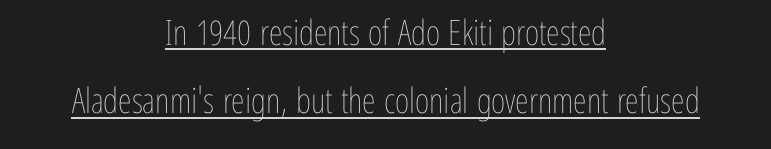
{"italic": "no", "bold": "no", "weight": "thin", "width": "condensed", "stroke_contrast": "low", "x_height": "medium", "monospaced": "no", "underline": "yes", "align": "center", "line_spacing": "loose", "line_spacing_ratio": 1.95, "letter_spacing": "normal", "letter_spacing_em": 0.0, "glyph_px": 35}
